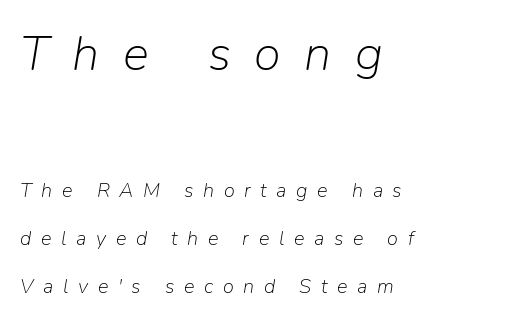
The image shows 49 px light type, italic (leaning right); set left-aligned, loose line spacing (2.39x), unusually wide letter spacing (+0.48 em), not underlined; the first (top) block is 2.45x larger; low stroke contrast and a medium x-height.
